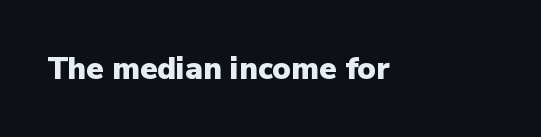
{"serif": "no", "italic": "no", "bold": "yes", "weight": "heavy", "width": "normal", "stroke_contrast": "low", "x_height": "medium", "monospaced": "no", "underline": "no", "letter_spacing": "normal", "letter_spacing_em": 0.0, "glyph_px": 31}
